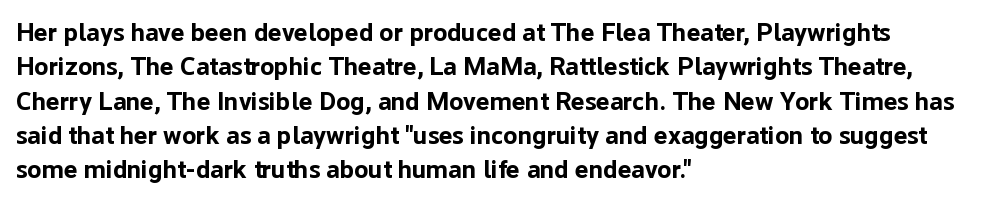
{"italic": "no", "bold": "yes", "underline": "no", "align": "left", "line_spacing": "normal", "line_spacing_ratio": 1.32, "letter_spacing": "normal", "letter_spacing_em": 0.0, "glyph_px": 26}
